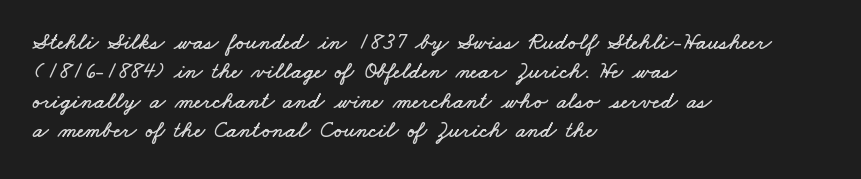
{"underline": "no", "align": "left", "line_spacing": "normal", "line_spacing_ratio": 1.28, "letter_spacing": "normal", "letter_spacing_em": 0.0, "glyph_px": 23}
